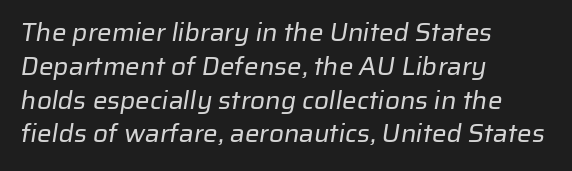
{"bold": "no", "underline": "no", "align": "left", "line_spacing": "normal", "line_spacing_ratio": 1.3, "letter_spacing": "normal", "letter_spacing_em": 0.0, "glyph_px": 26}
